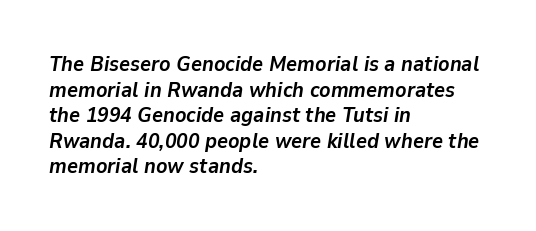
{"italic": "yes", "lean": "right", "slant_degrees": 9, "bold": "yes", "underline": "no", "align": "left", "line_spacing_ratio": 1.22, "letter_spacing": "normal", "letter_spacing_em": 0.0, "glyph_px": 21}
